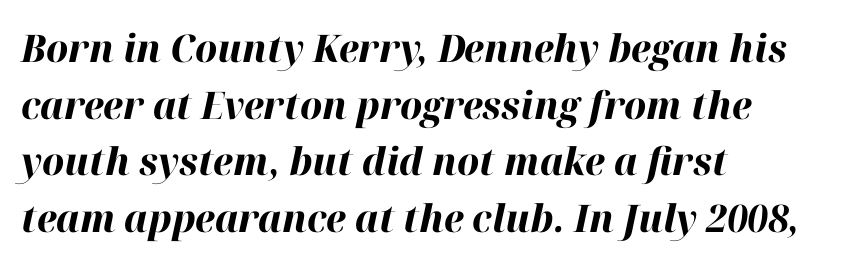
{"italic": "yes", "lean": "right", "slant_degrees": 12, "bold": "yes", "weight": "bold", "width": "normal", "stroke_contrast": "high", "x_height": "medium", "monospaced": "no", "underline": "no", "align": "left", "line_spacing": "normal", "line_spacing_ratio": 1.49, "letter_spacing": "normal", "letter_spacing_em": 0.0, "glyph_px": 38}
